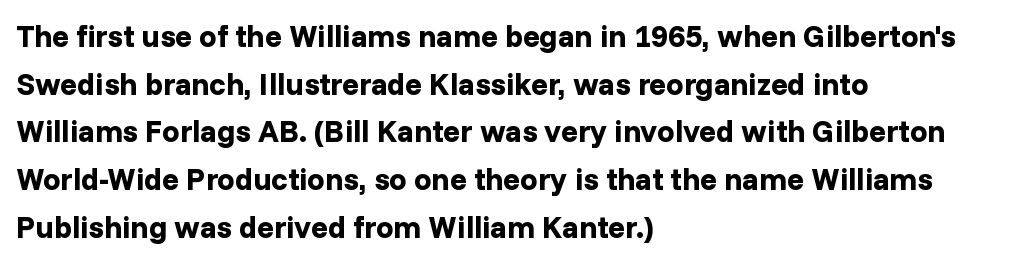
The image shows 31 px bold sans-serif type, upright; set left-aligned, normal line spacing (1.54x), normal letter spacing, not underlined; low stroke contrast and a medium x-height.
